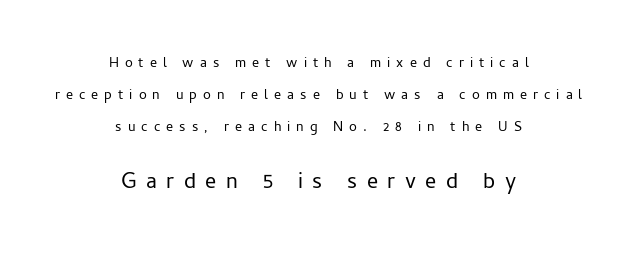
{"italic": "no", "bold": "no", "underline": "no", "align": "center", "line_spacing": "loose", "line_spacing_ratio": 2.27, "letter_spacing": "wide", "letter_spacing_em": 0.43, "larger_block": "second", "size_ratio": 1.57, "glyph_px": 22}
